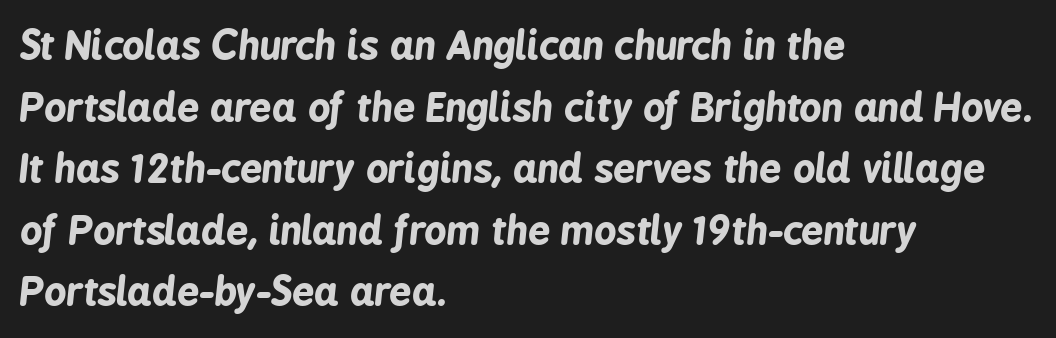
Honestly, the row spacing looks completely unremarkable. The typesetter chose a ragged-right arrangement here. A typesetter would call this proportional, since set widths differ per character. These lines carry a lot of weight — the face is fully bold. The type is set solid horizontally, with unmodified tracking.
